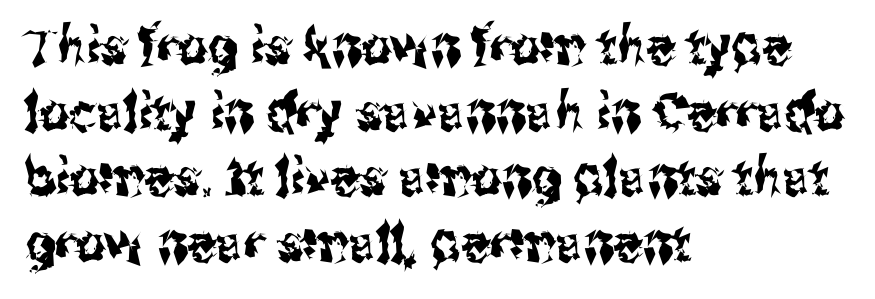
The image shows 52 px condensed sans-serif type, upright; set left-aligned, normal line spacing (1.26x), normal letter spacing, not underlined; medium stroke contrast and a medium x-height.
